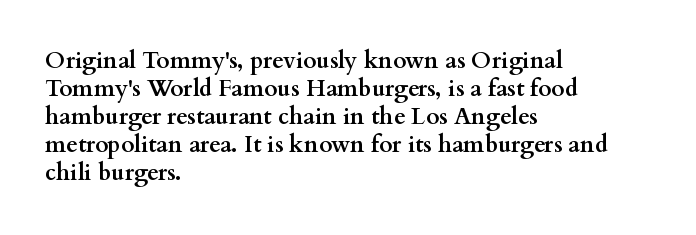
The image shows 23 px bold type, upright; set left-aligned, line spacing 1.22x, normal letter spacing, not underlined.
